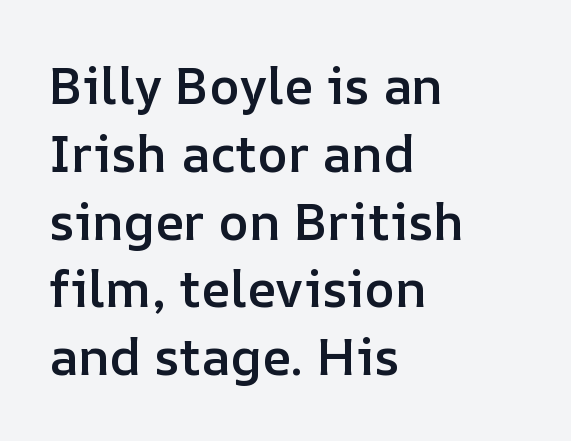
This sample keeps an unexceptional amount of space between lines. The compositor pushed each line to the left boundary. Here the designer chose a conventional face with non-uniform glyph widths. The space beneath each line is pristine and unruled. The face used here is rendered with its standard letterfit.
